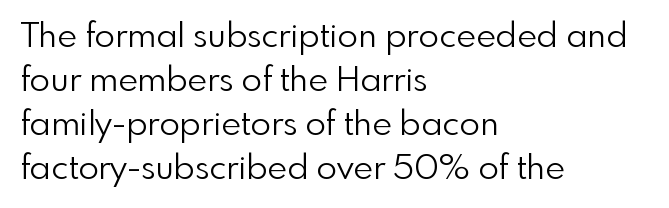
Q: Is the text bold? A: No.
Q: Is the text italic (slanted)? A: No, it is upright.
Q: Is the typeface a serif or a sans-serif typeface? A: Sans-serif.
Q: Is the text underlined? A: No.
Q: How is the paragraph aligned? A: Left-aligned.
Q: Is the spacing between letters normal or unusually wide? A: Normal.
Q: Is the spacing between lines tight, normal or loose? A: Normal.
Q: Width (condensed, normal, or wide)? A: Normal.
Q: x-height? A: Small.
Q: Monospaced? A: No.
